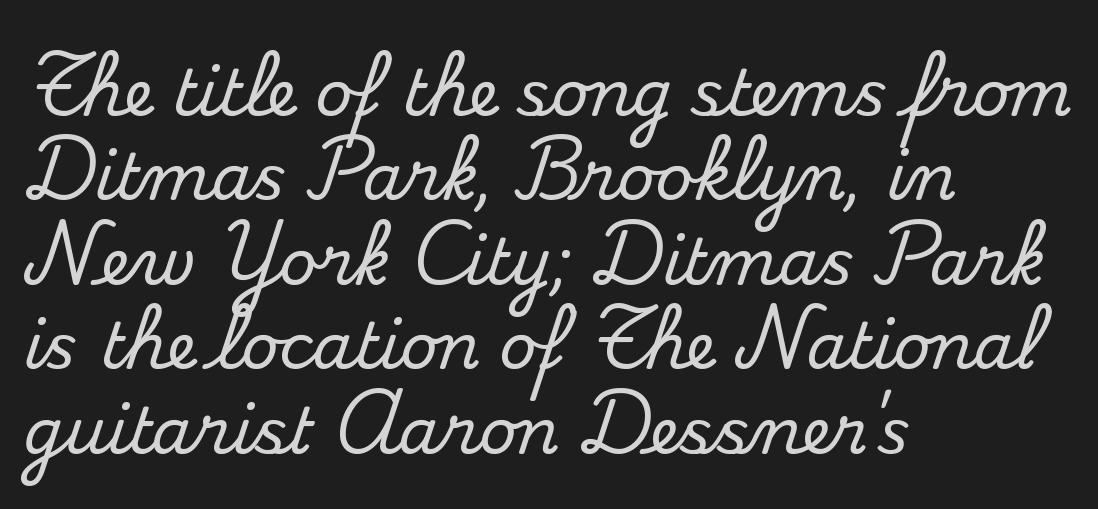
Plain, unruled lines of type. Honestly, the row spacing looks completely unremarkable. Varying glyph widths throughout — classic text-font behaviour. A student would call this left alignment; a typographer would say flush left, rag right. Nobody touched the tracking dial on this one.
